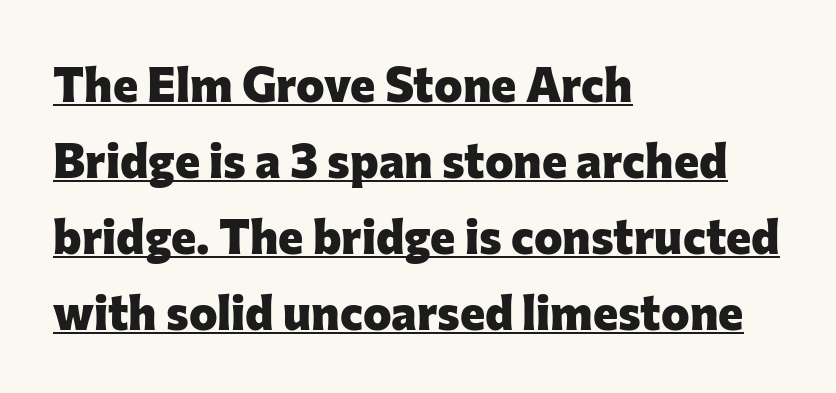
{"serif": "no", "italic": "no", "bold": "yes", "weight": "heavy", "width": "normal", "stroke_contrast": "low", "x_height": "medium", "monospaced": "no", "underline": "yes", "align": "left", "line_spacing": "normal", "line_spacing_ratio": 1.58, "letter_spacing": "normal", "letter_spacing_em": 0.0, "glyph_px": 48}
